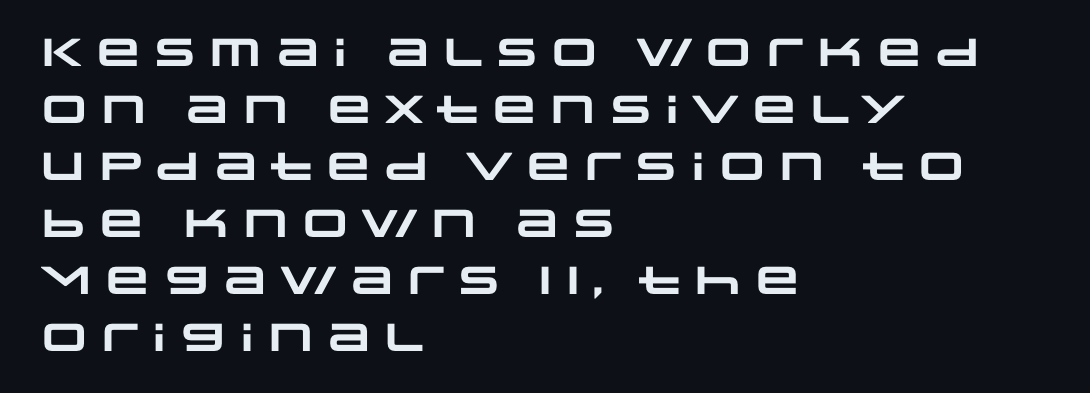
One glance says typical: line gaps are just what's usual. A bare baseline throughout the passage. These lines stack with their left ends in a neat column. What stands out about the letter spacing? Nothing — it is the standard amount. Is this a sans? Yes — the strokes have no serifs. Note the varied advance widths — an 'i' is clearly narrower than an 'm'.
